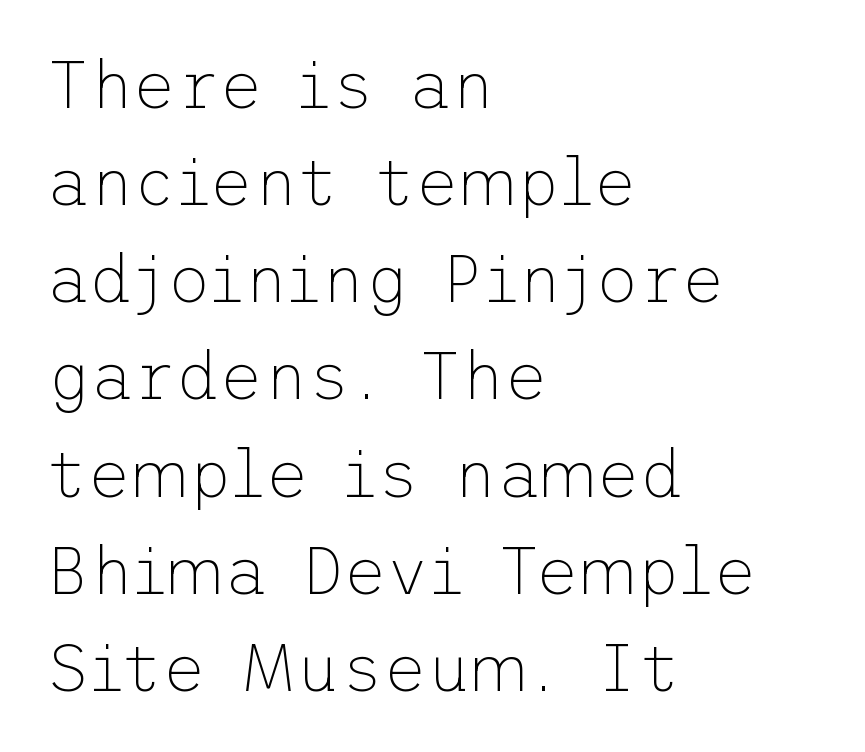
Q: Is the text bold? A: No.
Q: Is the text italic (slanted)? A: No, it is upright.
Q: Is the typeface a serif or a sans-serif typeface? A: Sans-serif.
Q: Is the text underlined? A: No.
Q: How is the paragraph aligned? A: Left-aligned.
Q: Is the spacing between letters normal or unusually wide? A: Normal.
Q: Is the spacing between lines tight, normal or loose? A: Normal.
Q: Width (condensed, normal, or wide)? A: Normal.
Q: Stroke contrast? A: Low.
Q: x-height? A: Medium.
